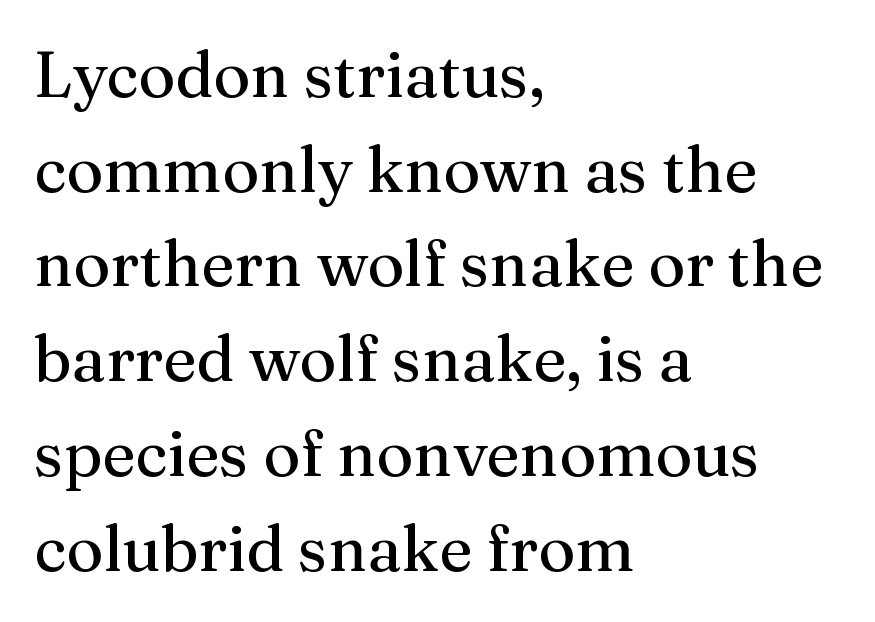
Q: Is the text bold? A: No.
Q: Is the text italic (slanted)? A: No, it is upright.
Q: Is the typeface a serif or a sans-serif typeface? A: Serif.
Q: Is the text underlined? A: No.
Q: How is the paragraph aligned? A: Left-aligned.
Q: Is the spacing between letters normal or unusually wide? A: Normal.
Q: Is the spacing between lines tight, normal or loose? A: Normal.
Q: Width (condensed, normal, or wide)? A: Normal.
Q: Stroke contrast? A: Medium.
Q: x-height? A: Medium.
Q: Monospaced? A: No.
